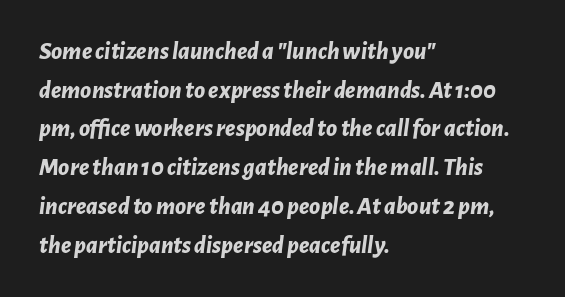
Q: Is the text bold? A: Yes.
Q: Is the text italic (slanted)? A: Yes, it leans right by about 7 degrees.
Q: Is the text underlined? A: No.
Q: How is the paragraph aligned? A: Left-aligned.
Q: Is the spacing between letters normal or unusually wide? A: Normal.
Q: Is the spacing between lines tight, normal or loose? A: Normal.
